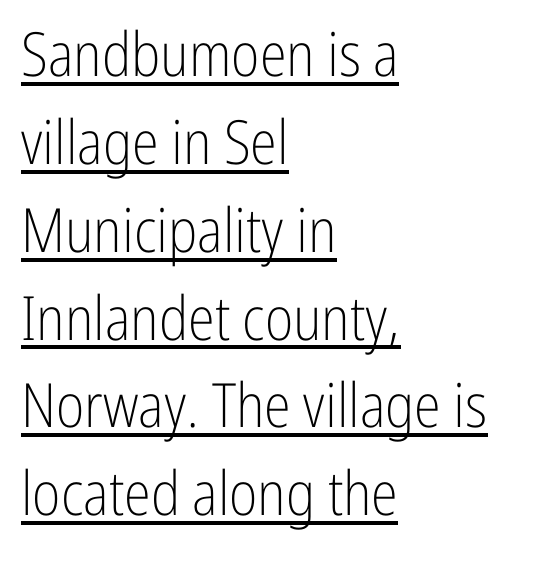
The image shows 61 px light, condensed sans-serif type, upright; set left-aligned, normal line spacing (1.44x), normal letter spacing, underlined; low stroke contrast and a medium x-height.
